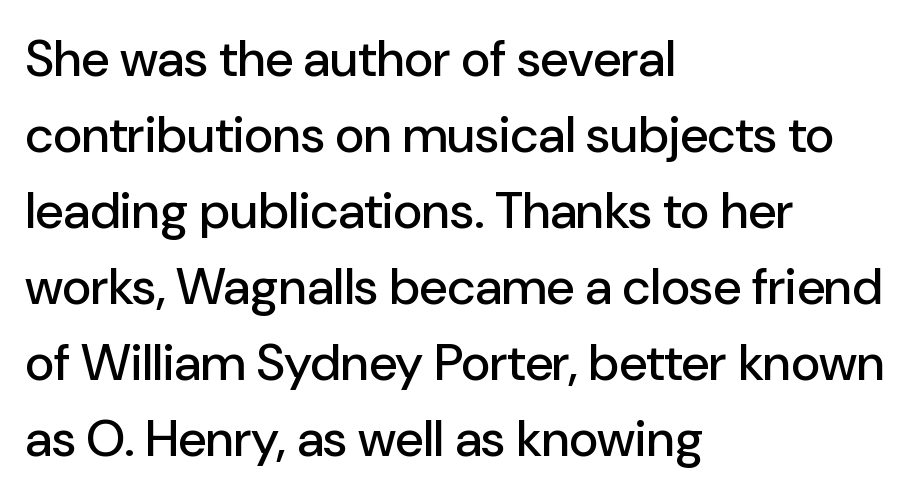
The vertical gap from one line to the next is medium. Nothing unusual about the tracking: characters are spaced as the font intends. The rendering uses natural spacing where letterforms have individual widths. The gap between lines stays unmarked. Regarding serifs, this sample does without them.
